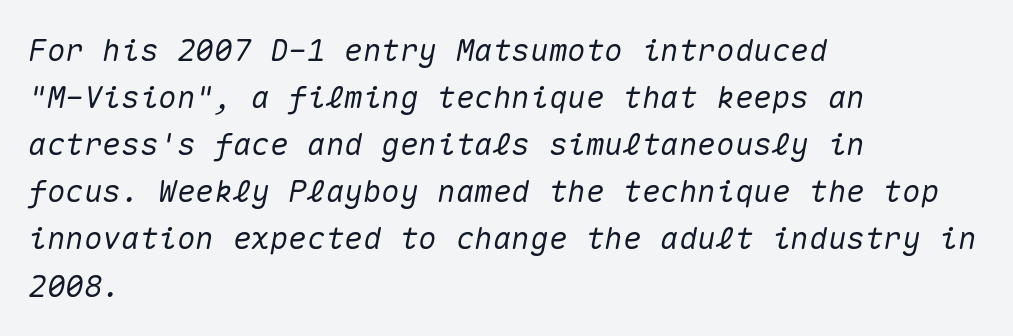
The image shows 31 px text type, italic (leaning right), monospaced; set left-aligned, normal line spacing (1.52x), normal letter spacing, not underlined; medium stroke contrast and a medium x-height.
